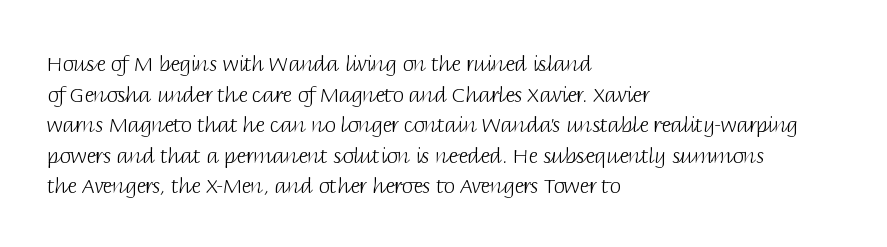
{"italic": "no", "bold": "no", "underline": "no", "align": "left", "line_spacing": "normal", "line_spacing_ratio": 1.53, "letter_spacing": "normal", "letter_spacing_em": 0.0, "glyph_px": 20}
